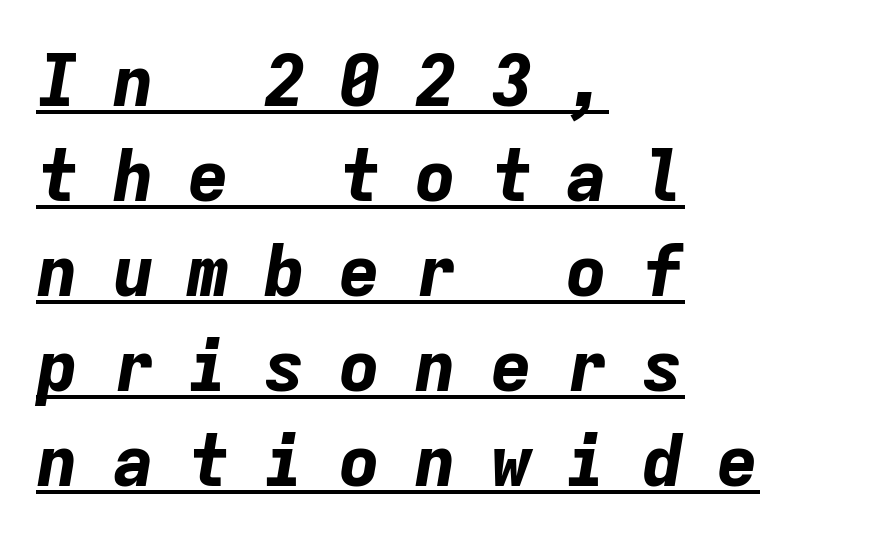
{"italic": "yes", "lean": "right", "slant_degrees": 9, "bold": "yes", "weight": "bold", "width": "normal", "stroke_contrast": "low", "x_height": "medium", "monospaced": "yes", "underline": "yes", "align": "left", "line_spacing": "normal", "line_spacing_ratio": 1.32, "letter_spacing": "wide", "letter_spacing_em": 0.45, "glyph_px": 72}
